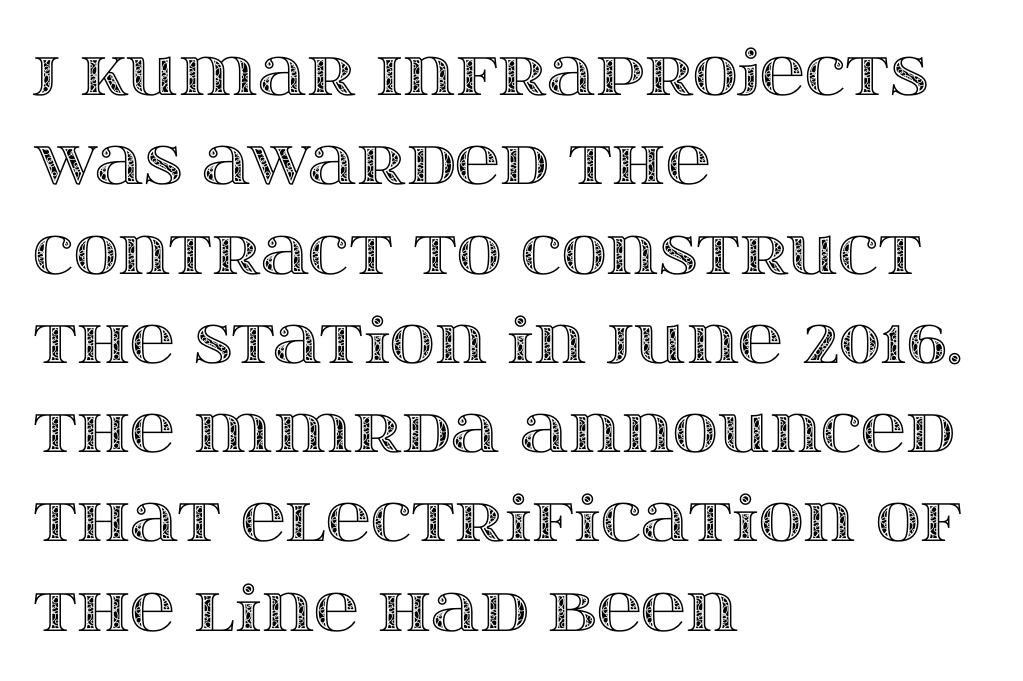
{"italic": "no", "width": "wide", "x_height": "large", "monospaced": "no", "underline": "no", "align": "left", "line_spacing": "normal", "line_spacing_ratio": 1.44, "letter_spacing": "normal", "letter_spacing_em": 0.0, "glyph_px": 62}
